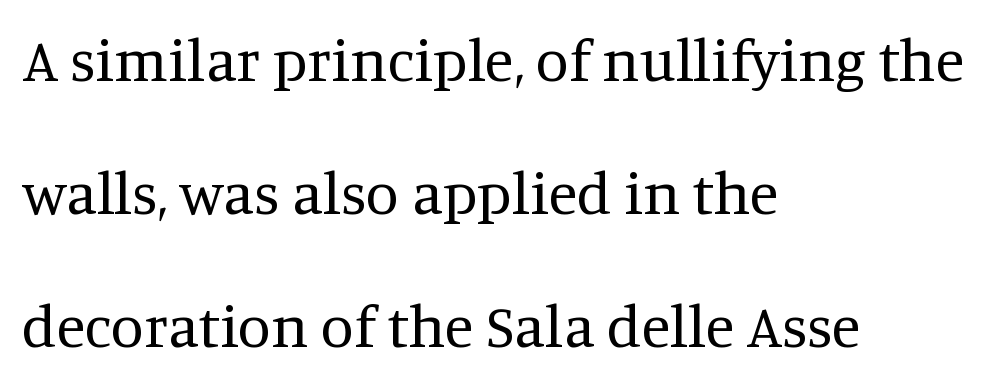
{"serif": "yes", "italic": "no", "bold": "no", "weight": "regular", "width": "normal", "stroke_contrast": "medium", "x_height": "large", "monospaced": "no", "underline": "no", "align": "left", "line_spacing": "loose", "line_spacing_ratio": 2.22, "letter_spacing": "normal", "letter_spacing_em": 0.0, "glyph_px": 60}
